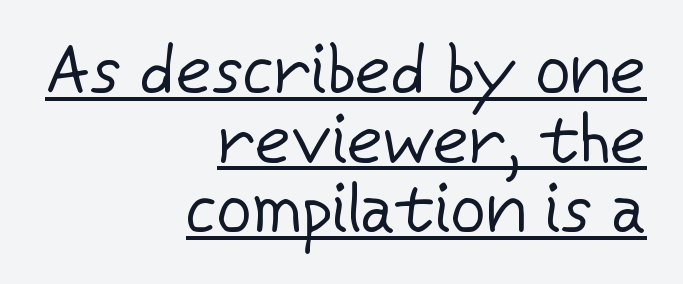
The characters are drawn with everyday or finer stroke widths. The line texture is even and compact thanks to regular tracking. Compared with typical paragraphs, the rows here are closer together. Horizontally, the lines are justified to the trailing edge only. Does a line run under the words? Yes, clearly. Quick note: not italic, upright.
